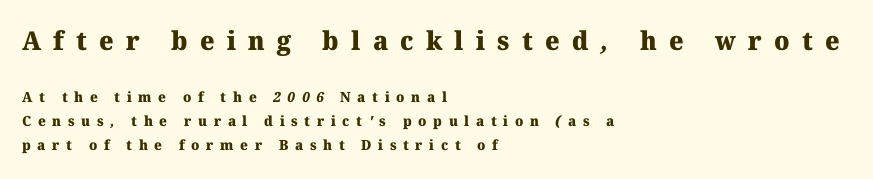
{"bold": "yes", "underline": "no", "align": "left", "line_spacing": "normal", "line_spacing_ratio": 1.7, "letter_spacing": "wide", "letter_spacing_em": 0.47, "larger_block": "first", "size_ratio": 1.86, "glyph_px": 26}
